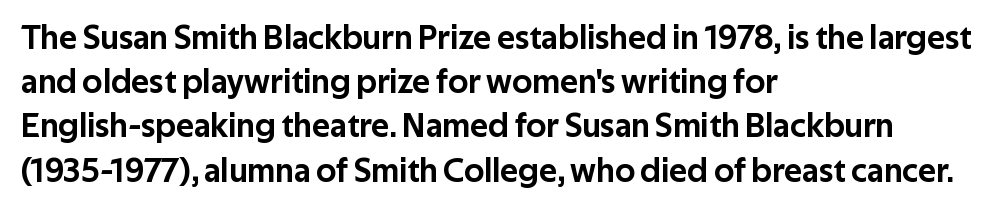
The image shows 34 px sans-serif type, upright; set left-aligned, normal line spacing (1.3x), normal letter spacing, not underlined; low stroke contrast and a medium x-height.
